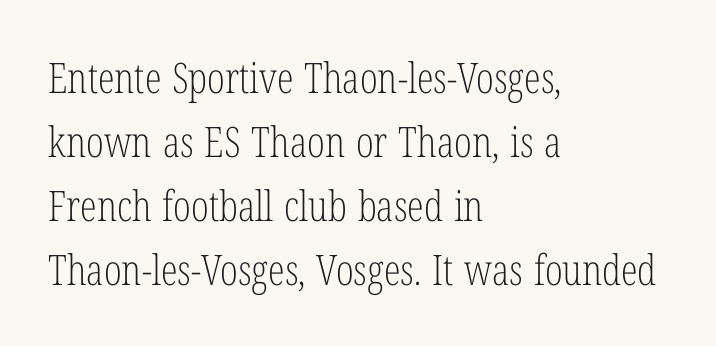
The image shows 42 px light, condensed serif type, upright; set left-aligned, normal line spacing (1.52x), normal letter spacing, not underlined; low stroke contrast and a medium x-height.
